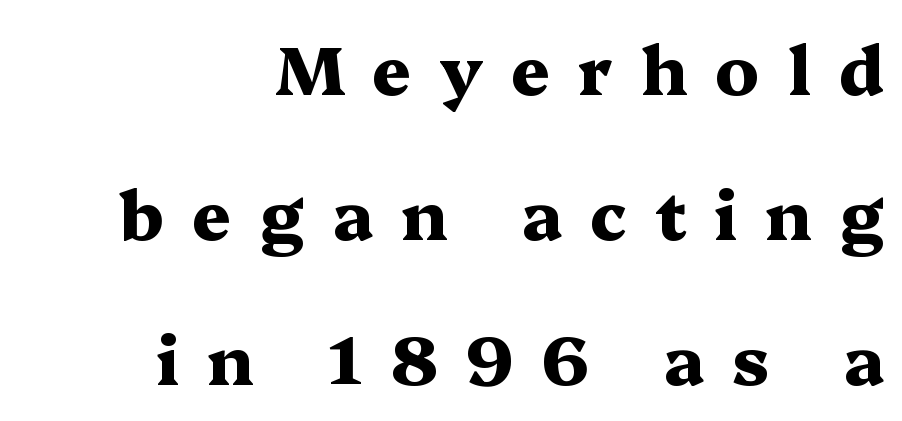
The image shows 68 px heavy, wide serif type, upright; set right-aligned, loose line spacing (2.13x), unusually wide letter spacing (+0.41 em), not underlined; medium stroke contrast and a medium x-height.
